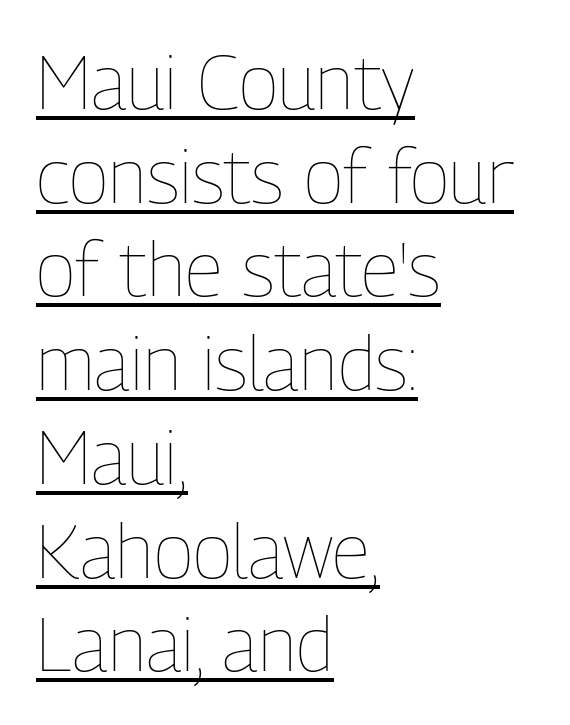
Q: Is the text bold? A: No.
Q: Is the text italic (slanted)? A: No, it is upright.
Q: Is the text underlined? A: Yes.
Q: How is the paragraph aligned? A: Left-aligned.
Q: Is the spacing between letters normal or unusually wide? A: Normal.
Q: Is the spacing between lines tight, normal or loose? A: Normal.
Q: Width (condensed, normal, or wide)? A: Condensed.
Q: Stroke contrast? A: Low.
Q: x-height? A: Medium.
Q: Monospaced? A: No.
